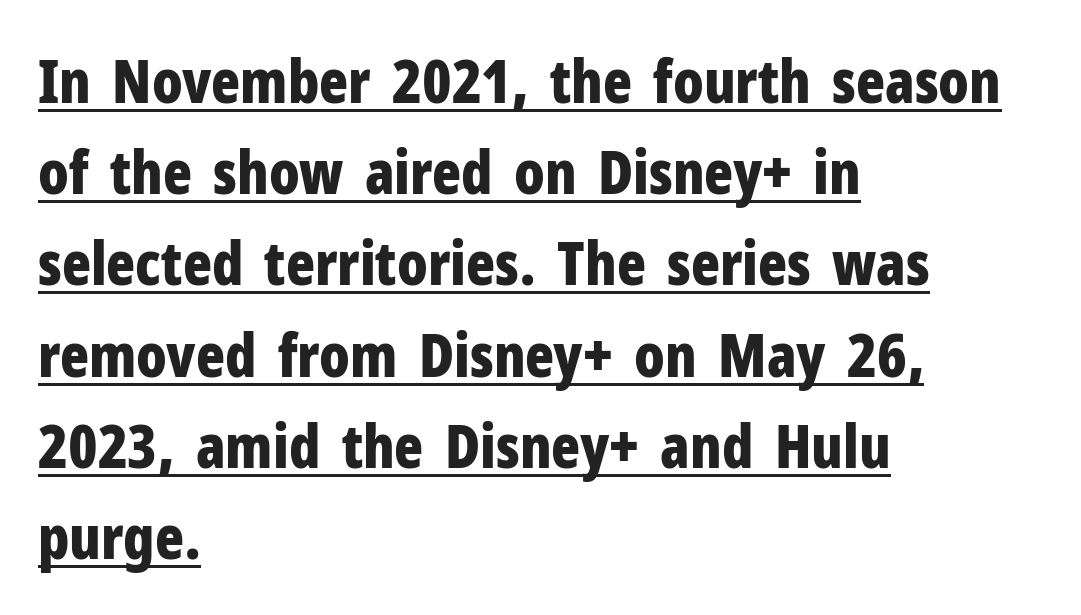
Q: Is the text bold? A: Yes.
Q: Is the text italic (slanted)? A: No, it is upright.
Q: Is the typeface a serif or a sans-serif typeface? A: Sans-serif.
Q: Is the text underlined? A: Yes.
Q: How is the paragraph aligned? A: Left-aligned.
Q: Is the spacing between letters normal or unusually wide? A: Normal.
Q: Is the spacing between lines tight, normal or loose? A: Normal.
Q: Width (condensed, normal, or wide)? A: Condensed.
Q: Stroke contrast? A: Low.
Q: x-height? A: Medium.
Q: Monospaced? A: No.
